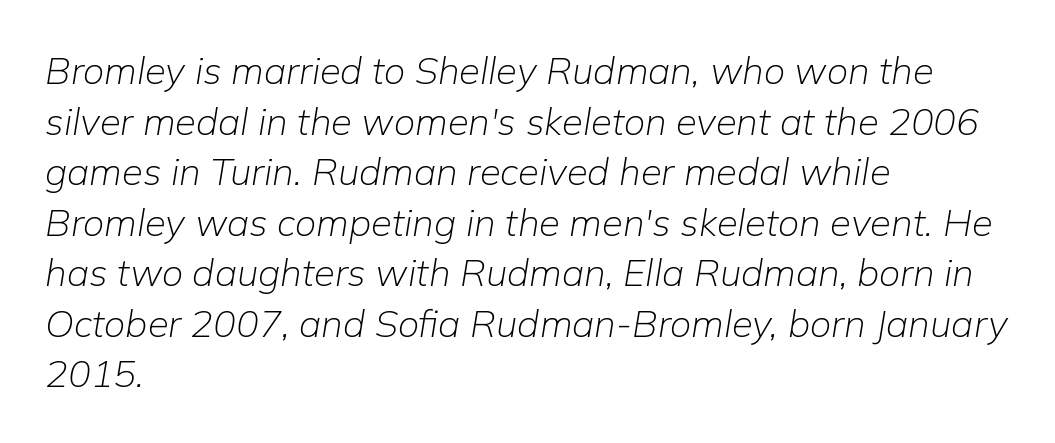
Any mark beneath the type? The region is blank. Every character sits at an angle, as italics do. Stem width sits at or under what a default text font uses. Notice how the passage keeps a crisp vertical edge on the left only.
